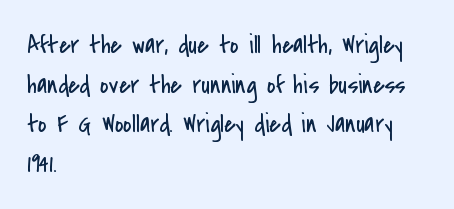
{"italic": "no", "bold": "no", "underline": "no", "align": "left", "line_spacing": "normal", "line_spacing_ratio": 1.52, "letter_spacing": "normal", "letter_spacing_em": 0.0, "glyph_px": 26}
